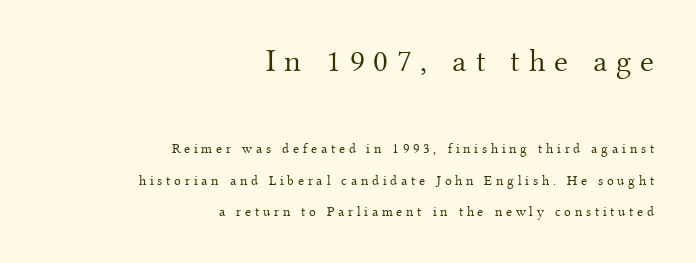
{"serif": "yes", "italic": "no", "bold": "no", "weight": "light", "width": "normal", "stroke_contrast": "medium", "x_height": "small", "monospaced": "no", "underline": "no", "align": "right", "line_spacing": "loose", "line_spacing_ratio": 2.26, "letter_spacing": "wide", "letter_spacing_em": 0.27, "larger_block": "first", "size_ratio": 2.29, "glyph_px": 32}
